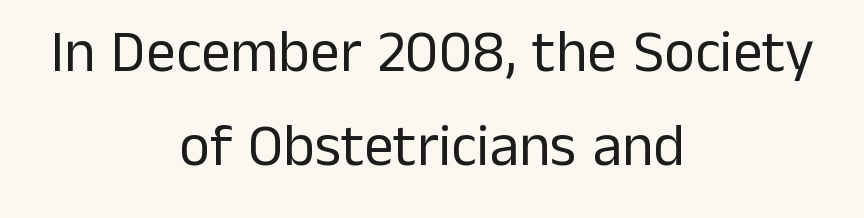
Q: Is the text bold? A: No.
Q: Is the text italic (slanted)? A: No, it is upright.
Q: Is the typeface a serif or a sans-serif typeface? A: Sans-serif.
Q: Is the text underlined? A: No.
Q: How is the paragraph aligned? A: Centered.
Q: Is the spacing between letters normal or unusually wide? A: Normal.
Q: Is the spacing between lines tight, normal or loose? A: Normal.
Q: Width (condensed, normal, or wide)? A: Normal.
Q: Stroke contrast? A: Low.
Q: x-height? A: Medium.
Q: Monospaced? A: No.
